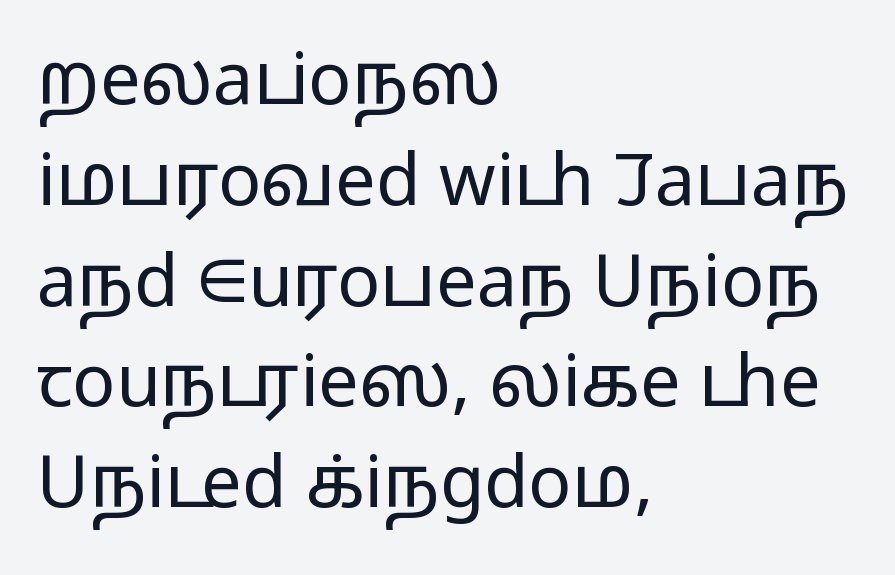
The image shows 72 px light, wide sans-serif type, upright; set left-aligned, normal line spacing (1.4x), normal letter spacing, not underlined; low stroke contrast and a medium x-height.
